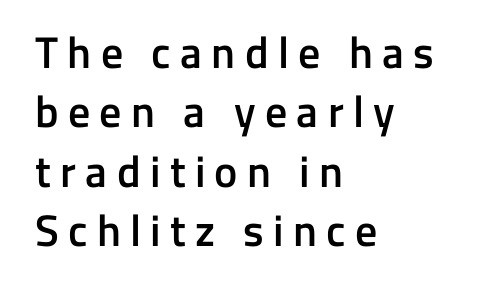
{"serif": "no", "italic": "no", "bold": "semi", "weight": "semibold", "width": "normal", "stroke_contrast": "low", "x_height": "medium", "monospaced": "no", "underline": "no", "align": "left", "line_spacing": "normal", "line_spacing_ratio": 1.35, "letter_spacing": "wide", "letter_spacing_em": 0.21, "glyph_px": 44}
